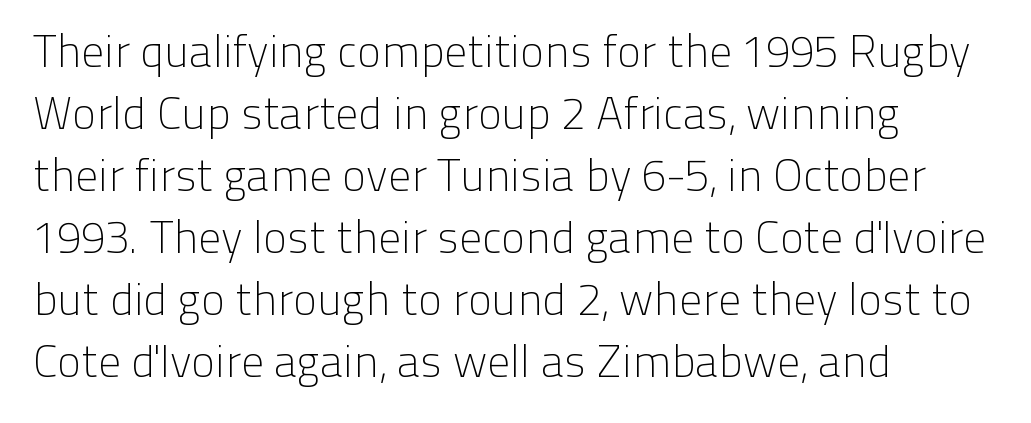
Compared with typical paragraphs, the rows here are spaced about the same. A quiet, ordinary-to-light weight characterises the typeface. Casual observation: everything's shoved over to the left. Nothing unusual about the tracking: characters are spaced as the font intends. Do the letters lean? They stand straight.
